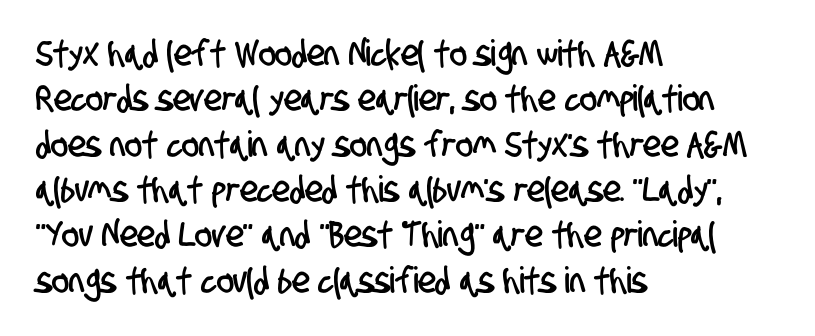
The image shows 36 px condensed sans-serif type; set left-aligned, normal line spacing (1.26x), normal letter spacing, not underlined; low stroke contrast and a large x-height.
